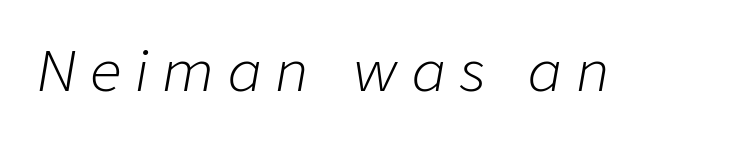
You could not count columns in this text — the font is proportionally spaced. A light-to-regular cut is what we see here. Anything drawn beneath the words? Only blank space. The axis of the letterforms is tilted away from vertical. This sample uses expanded letter spacing, leaving extra air between glyphs.
